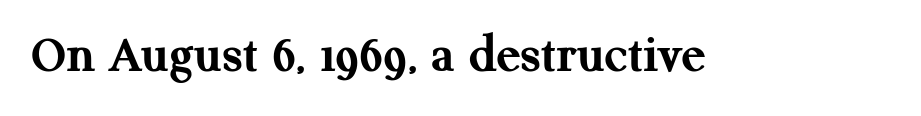
The image shows 55 px semibold serif type, upright; set normal letter spacing, not underlined; medium stroke contrast and a medium x-height.
